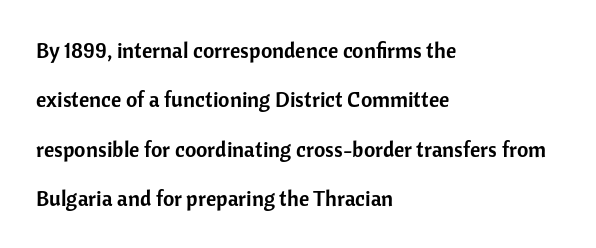
The image shows 22 px text type, upright; set left-aligned, loose line spacing (2.24x), normal letter spacing, not underlined.
